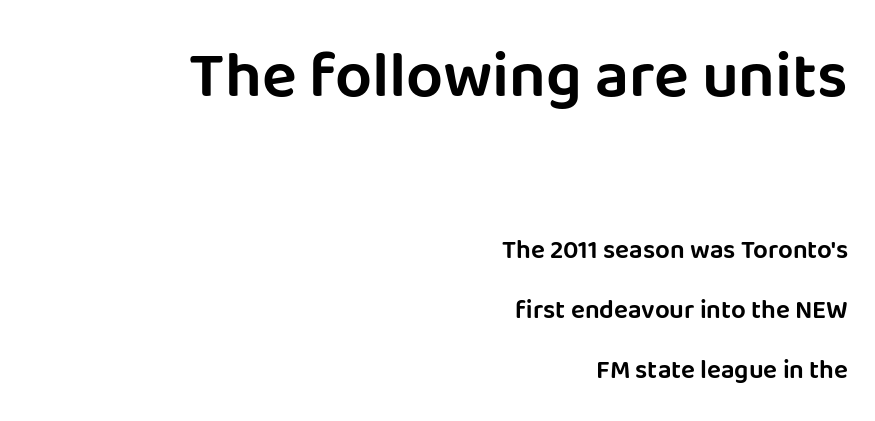
{"serif": "no", "italic": "no", "width": "normal", "stroke_contrast": "low", "x_height": "large", "monospaced": "no", "underline": "no", "align": "right", "line_spacing": "loose", "line_spacing_ratio": 2.32, "letter_spacing": "normal", "letter_spacing_em": 0.0, "larger_block": "first", "size_ratio": 2.5, "glyph_px": 65}
